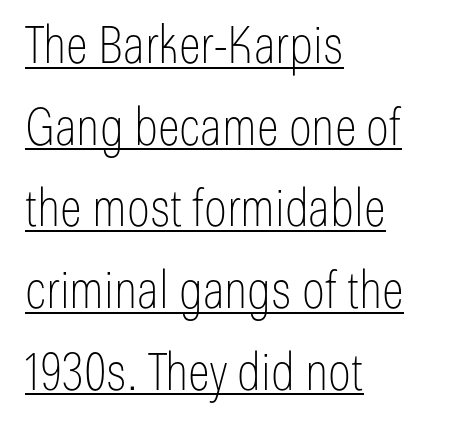
Q: Is the text bold? A: No.
Q: Is the text italic (slanted)? A: No, it is upright.
Q: Is the typeface a serif or a sans-serif typeface? A: Sans-serif.
Q: Is the text underlined? A: Yes.
Q: How is the paragraph aligned? A: Left-aligned.
Q: Is the spacing between letters normal or unusually wide? A: Normal.
Q: Is the spacing between lines tight, normal or loose? A: Normal.
Q: Width (condensed, normal, or wide)? A: Condensed.
Q: Stroke contrast? A: Low.
Q: x-height? A: Medium.
Q: Monospaced? A: No.
